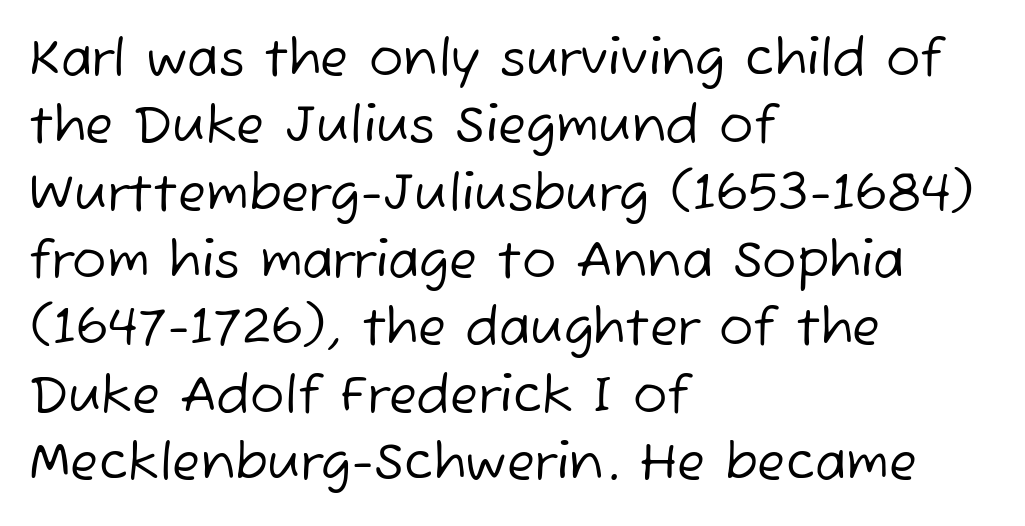
{"serif": "no", "bold": "no", "weight": "regular", "width": "normal", "stroke_contrast": "low", "x_height": "medium", "monospaced": "no", "underline": "no", "align": "left", "line_spacing": "normal", "line_spacing_ratio": 1.32, "letter_spacing": "normal", "letter_spacing_em": 0.0, "glyph_px": 51}
